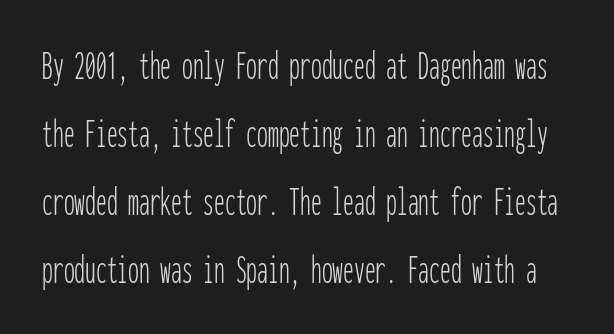
Q: Is the text bold? A: No.
Q: Is the text italic (slanted)? A: No, it is upright.
Q: Is the typeface a serif or a sans-serif typeface? A: Sans-serif.
Q: Is the text underlined? A: No.
Q: Is the spacing between letters normal or unusually wide? A: Normal.
Q: Is the spacing between lines tight, normal or loose? A: Normal.
Q: Width (condensed, normal, or wide)? A: Condensed.
Q: Stroke contrast? A: Low.
Q: x-height? A: Medium.
Q: Monospaced? A: Yes.
